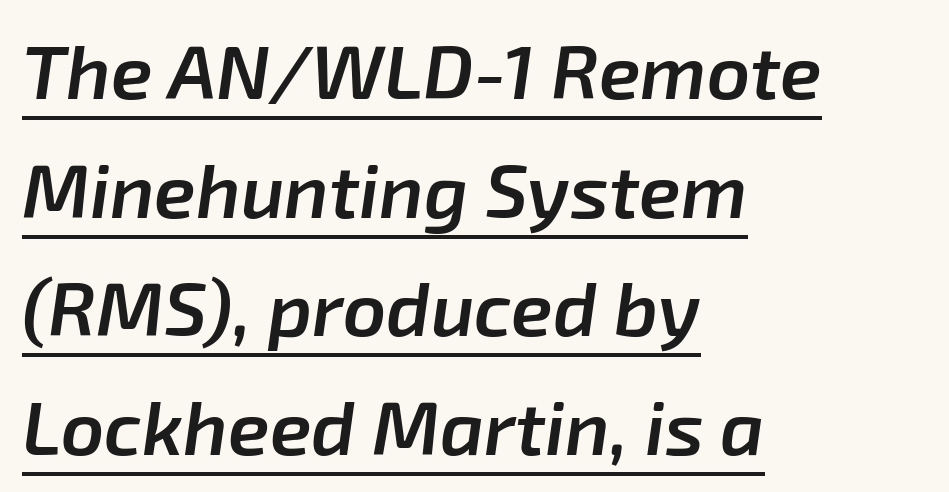
The paragraph has a hard left edge and a soft right edge. Nothing unusual about the tracking: characters are spaced as the font intends. Bold? Not quite — semibold, heavier than regular but stopping short. Note the varied advance widths — an 'i' is clearly narrower than an 'm'. The passage shown leans; its letterforms are oblique. Rows of type keep a routine distance in the vertical direction.
